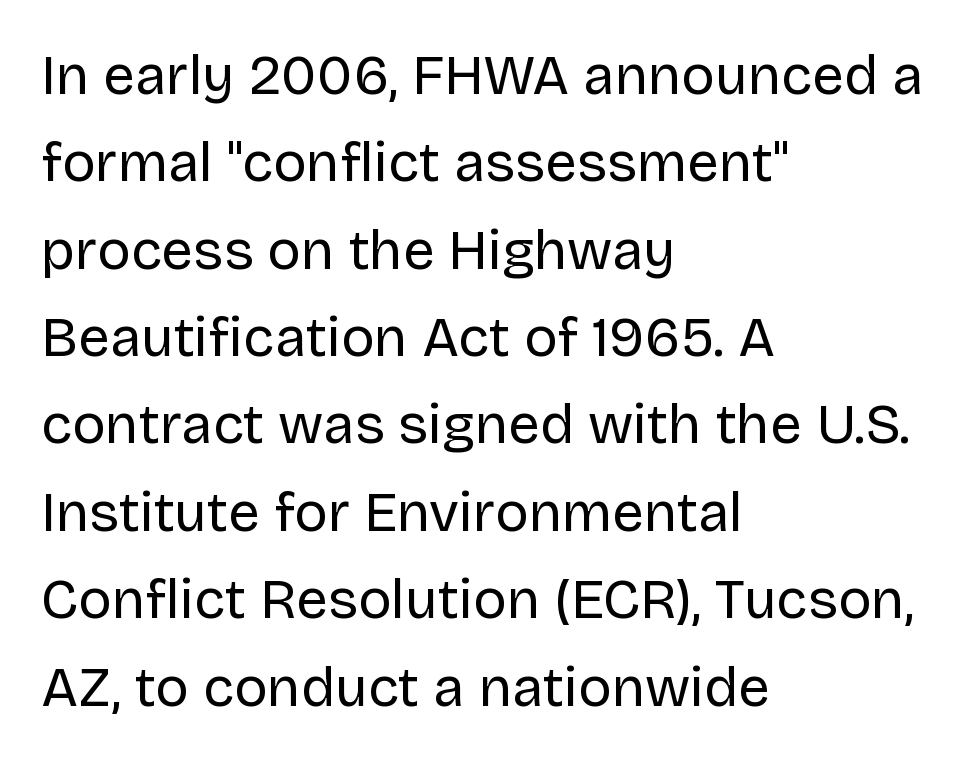
Q: Is the text bold? A: No.
Q: Is the text italic (slanted)? A: No, it is upright.
Q: Is the typeface a serif or a sans-serif typeface? A: Sans-serif.
Q: Is the text underlined? A: No.
Q: How is the paragraph aligned? A: Left-aligned.
Q: Is the spacing between letters normal or unusually wide? A: Normal.
Q: Is the spacing between lines tight, normal or loose? A: Normal.
Q: Width (condensed, normal, or wide)? A: Normal.
Q: Stroke contrast? A: Low.
Q: x-height? A: Large.
Q: Monospaced? A: No.
